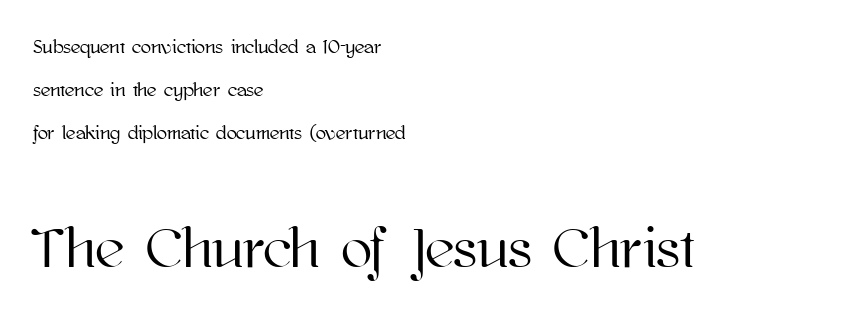
The image shows 57 px text type, upright; set left-aligned, loose line spacing (2.27x), normal letter spacing, not underlined; the second (bottom) block is 3.0x larger; high stroke contrast and a medium x-height.
